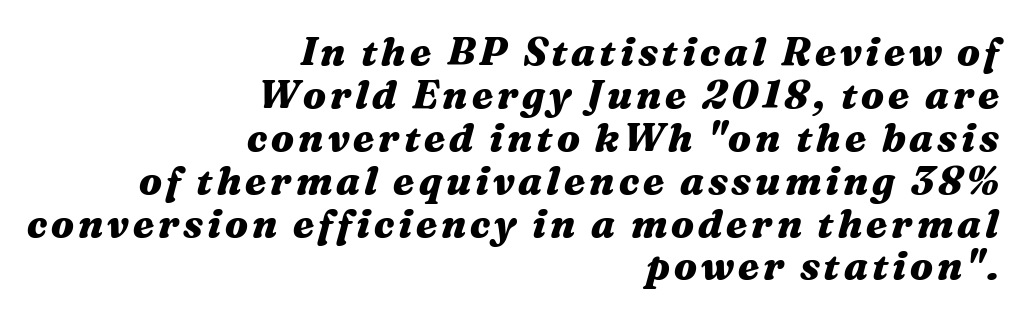
{"italic": "yes", "lean": "right", "slant_degrees": 16, "bold": "yes", "weight": "heavy", "width": "wide", "stroke_contrast": "medium", "x_height": "medium", "monospaced": "no", "underline": "no", "align": "right", "line_spacing": "tight", "line_spacing_ratio": 1.1, "glyph_px": 39}
